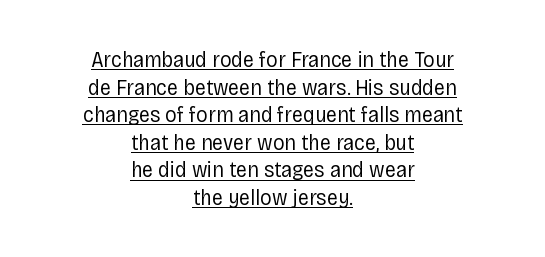
Look at the tracking — it's just the regular setting, nothing added. Underlined type. Both edges are ragged and mirror each other, which tells us the setting is centered. These glyphs show unthickened strokes, regular width or finer.
